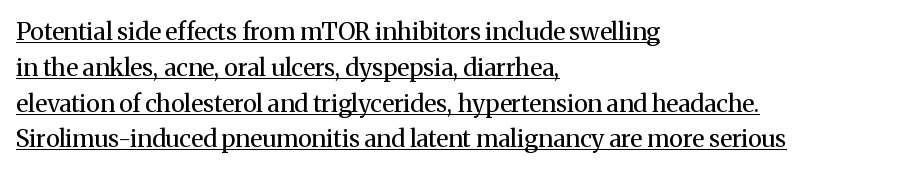
{"italic": "no", "bold": "no", "underline": "yes", "align": "left", "line_spacing": "normal", "line_spacing_ratio": 1.49, "letter_spacing": "normal", "letter_spacing_em": 0.0, "glyph_px": 24}
